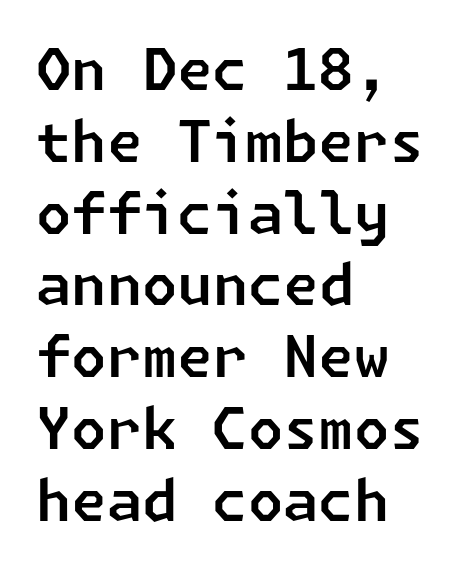
{"serif": "no", "width": "normal", "stroke_contrast": "low", "x_height": "medium", "underline": "no", "align": "left", "line_spacing": "normal", "line_spacing_ratio": 1.26, "letter_spacing": "normal", "letter_spacing_em": 0.0, "glyph_px": 57}
